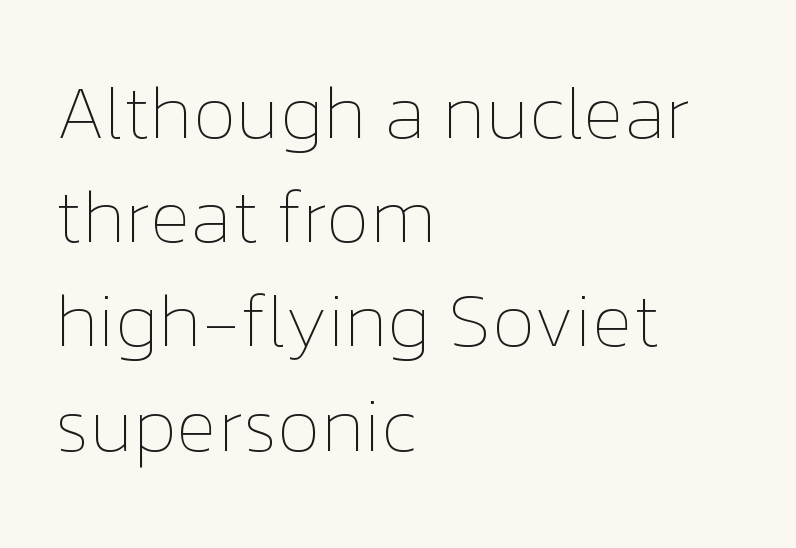
{"italic": "no", "bold": "no", "weight": "thin", "width": "normal", "stroke_contrast": "low", "x_height": "medium", "monospaced": "no", "underline": "no", "align": "left", "line_spacing": "normal", "line_spacing_ratio": 1.39, "letter_spacing": "normal", "letter_spacing_em": 0.0, "glyph_px": 75}
